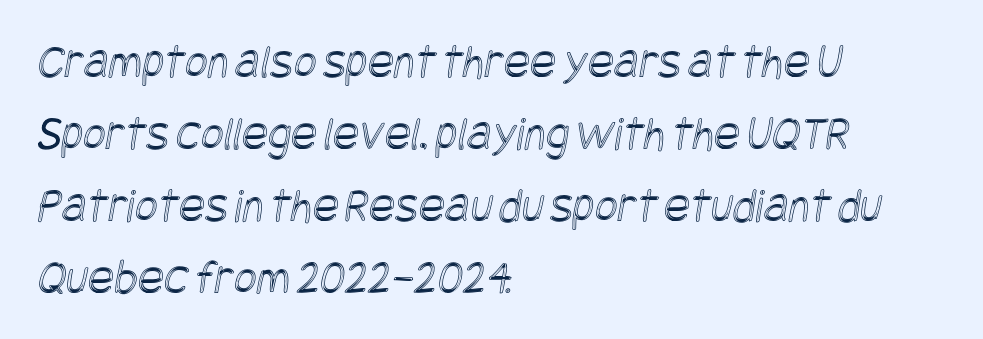
The image shows 49 px condensed type; set left-aligned, normal line spacing (1.47x), normal letter spacing, not underlined; a large x-height.
